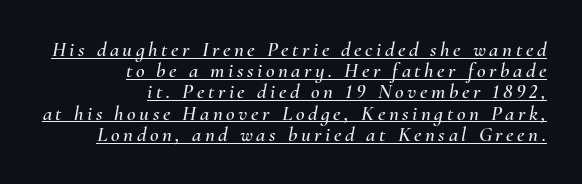
Q: Is the text italic (slanted)? A: Yes, it leans right by about 10 degrees.
Q: Is the text underlined? A: Yes.
Q: How is the paragraph aligned? A: Right-aligned.
Q: Is the spacing between lines tight, normal or loose? A: Tight.
